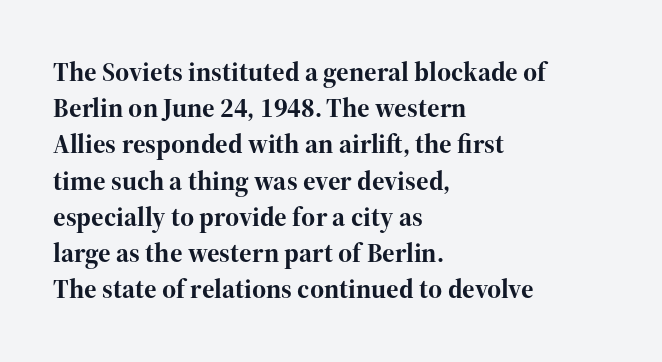
The image shows 27 px bold type, upright; set left-aligned, normal line spacing (1.34x), normal letter spacing, not underlined.
